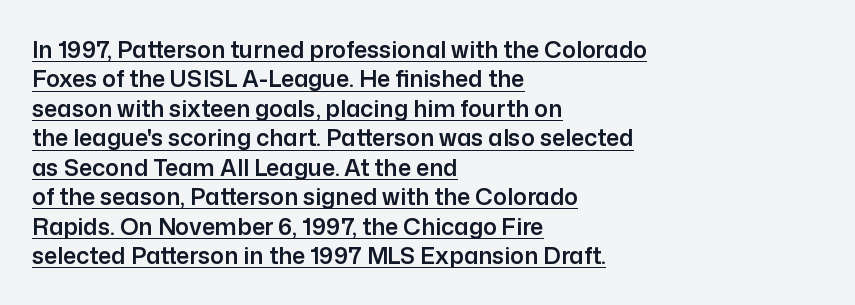
{"italic": "no", "underline": "yes", "align": "left", "line_spacing": "normal", "line_spacing_ratio": 1.28, "letter_spacing": "normal", "letter_spacing_em": 0.0, "glyph_px": 23}
